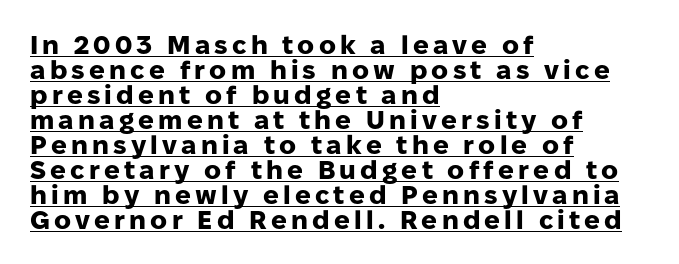
The image shows 26 px bold type, upright; set left-aligned, tight line spacing (0.96x), underlined.
